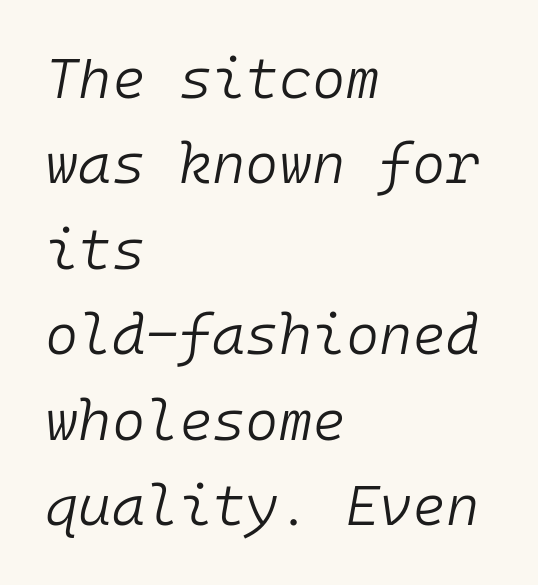
Designer's note — italics engaged. A typesetter would call this zero additional tracking. Glance below the letters and you will spot only blank space. This rendering uses left alignment, leaving the right contour irregular. You could count columns in this text — the font is strictly monospaced. Weight: in the light-to-regular range.
